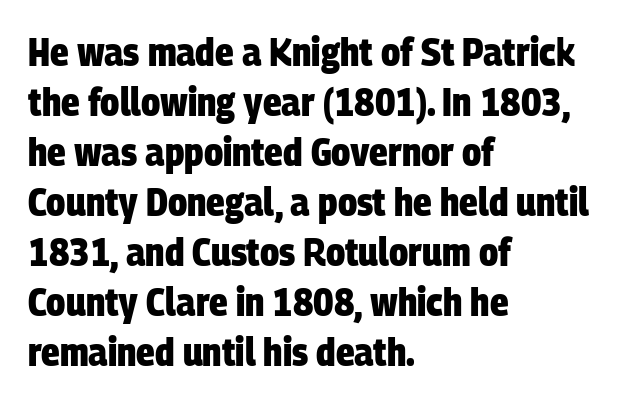
Regular leading. The passage shown is not underscored anywhere. Teacher's note: observe the even left margin — that is flush-left alignment. Does the weight exceed regular? Yes, all the way to bold.
